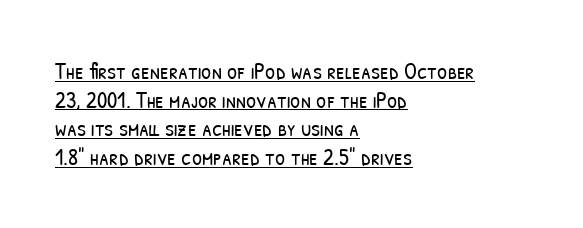
The image shows 23 px text type; set left-aligned, line spacing 1.24x, normal letter spacing, underlined.
